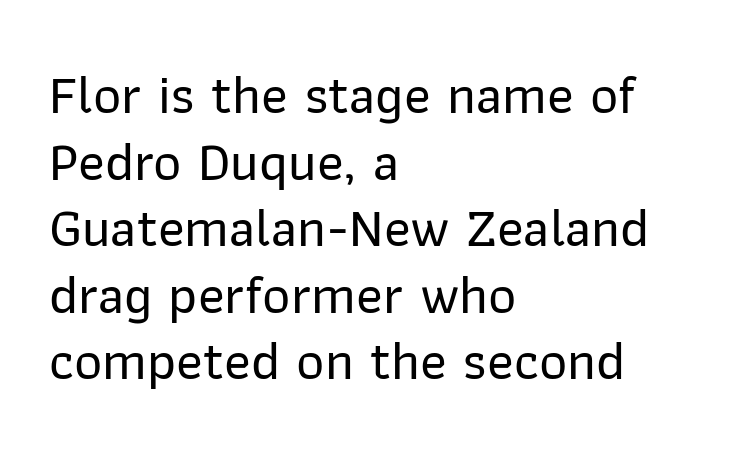
Each word holds together tightly as a unit, with standard inter-letter gaps. The font's upright variant was chosen for this text. A typesetter would call this proportional, since set widths differ per character. Unmarked baselines from the first word to the last.
